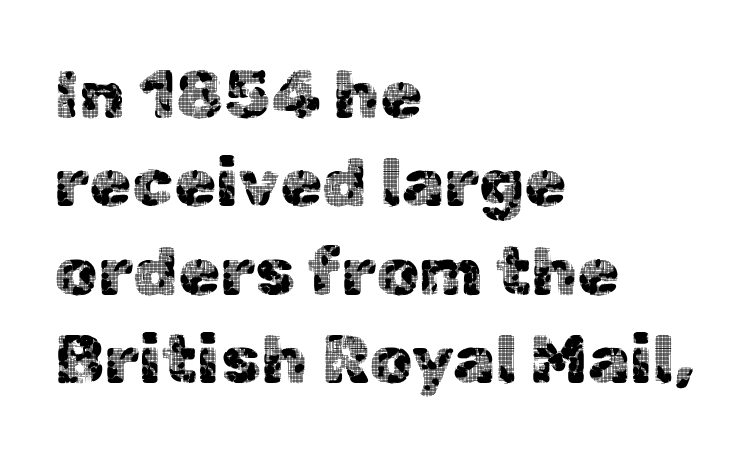
{"serif": "no", "italic": "no", "width": "normal", "x_height": "medium", "monospaced": "no", "underline": "no", "align": "left", "line_spacing": "normal", "line_spacing_ratio": 1.3, "letter_spacing": "normal", "letter_spacing_em": 0.0, "glyph_px": 68}
